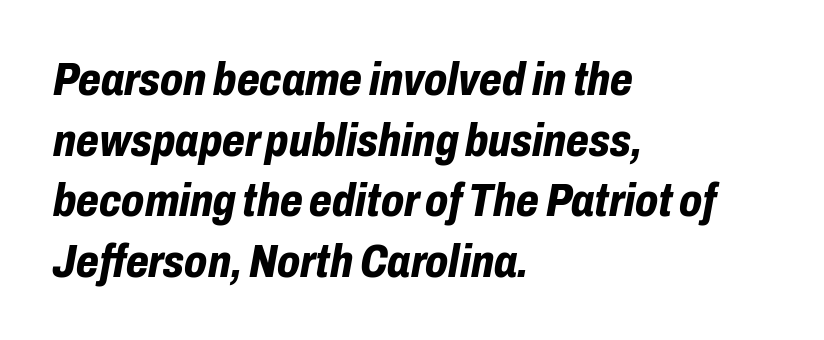
The image shows 47 px bold, condensed type, italic (leaning right); set left-aligned, normal line spacing (1.29x), normal letter spacing, not underlined; low stroke contrast and a medium x-height.
